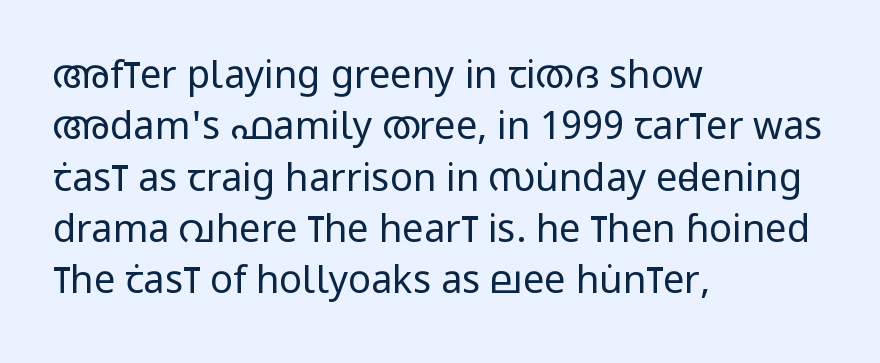
The image shows 38 px regular-weight, condensed sans-serif type, upright; set left-aligned, normal line spacing (1.35x), normal letter spacing, not underlined; low stroke contrast and a large x-height.
